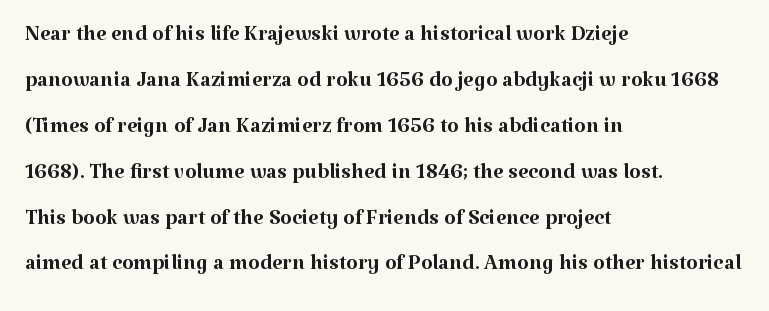
The image shows 30 px regular-weight serif type, upright; set left-aligned, normal line spacing (1.53x), normal letter spacing, not underlined; medium stroke contrast and a medium x-height.
